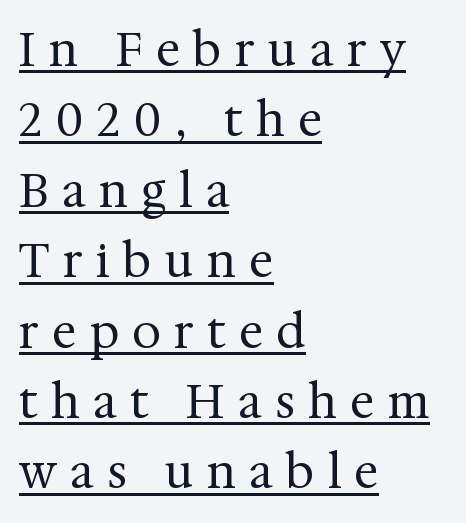
Q: Is the text bold? A: No.
Q: Is the text italic (slanted)? A: No, it is upright.
Q: Is the typeface a serif or a sans-serif typeface? A: Serif.
Q: Is the text underlined? A: Yes.
Q: How is the paragraph aligned? A: Left-aligned.
Q: Is the spacing between letters normal or unusually wide? A: Unusually wide.
Q: Is the spacing between lines tight, normal or loose? A: Normal.
Q: Width (condensed, normal, or wide)? A: Normal.
Q: Stroke contrast? A: Medium.
Q: x-height? A: Medium.
Q: Monospaced? A: No.
